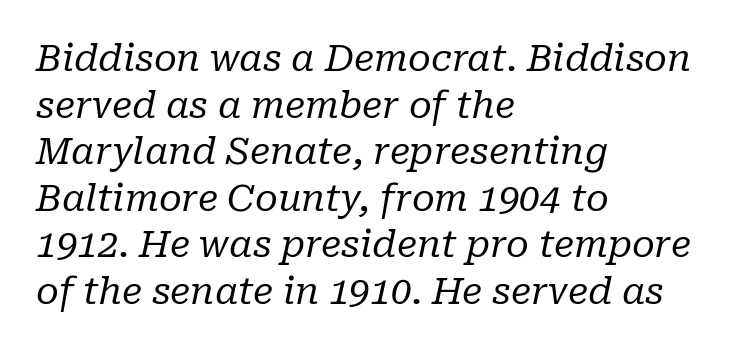
The leading is moderate, giving the passage an even texture. Is this a fixed-width face? No — the glyphs have proportional, varying widths. Serifs: yes, visible at the terminals of the letterforms. Stroke mass is kept to a normal reading level or below. Italic: yes, the glyphs are oblique. Alignment: flush left.
